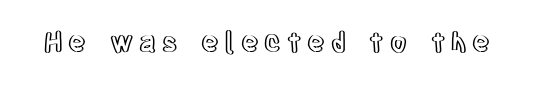
Q: Is the text italic (slanted)? A: No, it is upright.
Q: Is the text underlined? A: No.
Q: Is the spacing between letters normal or unusually wide? A: Unusually wide.
